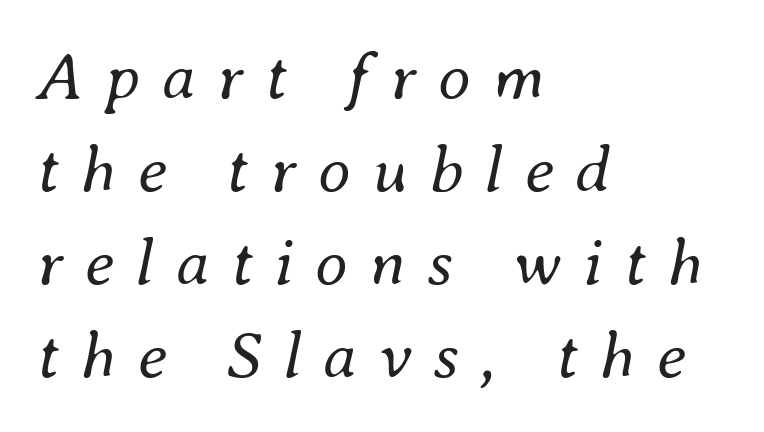
Q: Is the text bold? A: No.
Q: Is the text italic (slanted)? A: Yes, it leans right by about 8 degrees.
Q: Is the text underlined? A: No.
Q: How is the paragraph aligned? A: Left-aligned.
Q: Is the spacing between letters normal or unusually wide? A: Unusually wide.
Q: Is the spacing between lines tight, normal or loose? A: Normal.
Q: Width (condensed, normal, or wide)? A: Normal.
Q: Stroke contrast? A: Medium.
Q: x-height? A: Small.
Q: Monospaced? A: No.
